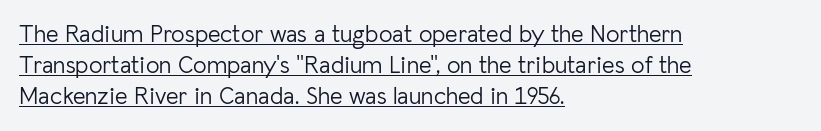
Layout note: lines flush left. Underline: present. Is there any slant? The stems are plumb. Stroke mass is kept to a normal reading level or below. Is the letter spacing exaggerated? No — it looks like the ordinary default. How would I describe the line gaps? Plain and ordinary.
